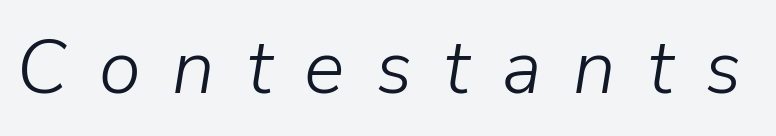
Q: Is the text bold? A: No.
Q: Is the text italic (slanted)? A: Yes, it leans right by about 9 degrees.
Q: Is the text underlined? A: No.
Q: Is the spacing between letters normal or unusually wide? A: Unusually wide.
Q: Width (condensed, normal, or wide)? A: Normal.
Q: Stroke contrast? A: Low.
Q: x-height? A: Medium.
Q: Monospaced? A: No.
